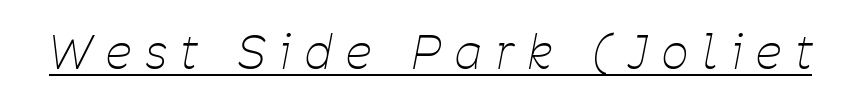
Italic: yes, the glyphs are oblique. Proportional: the letters do not fall into vertical columns. The tracking reads as deliberately expanded to a designer's eye. Beneath each row of characters lies a ruled line. Compared with a typical body face, this is equally light or lighter still.
